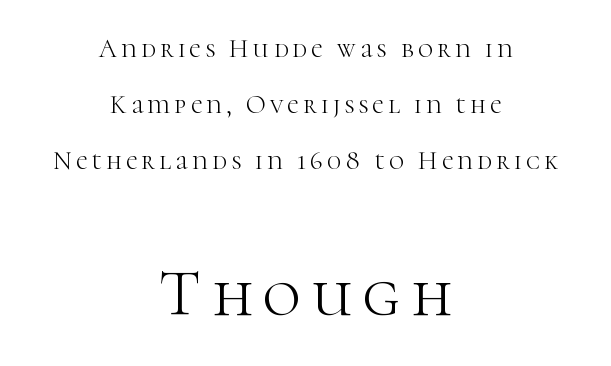
Q: Is the text bold? A: No.
Q: Is the text italic (slanted)? A: No, it is upright.
Q: Is the typeface a serif or a sans-serif typeface? A: Serif.
Q: Is the text underlined? A: No.
Q: How is the paragraph aligned? A: Centered.
Q: Is the spacing between lines tight, normal or loose? A: Loose.
Q: Which block of text is set in a larger size, the first (top) or the second (bottom)? A: The second (bottom) one.
Q: Width (condensed, normal, or wide)? A: Normal.
Q: Stroke contrast? A: High.
Q: x-height? A: Medium.
Q: Monospaced? A: No.
